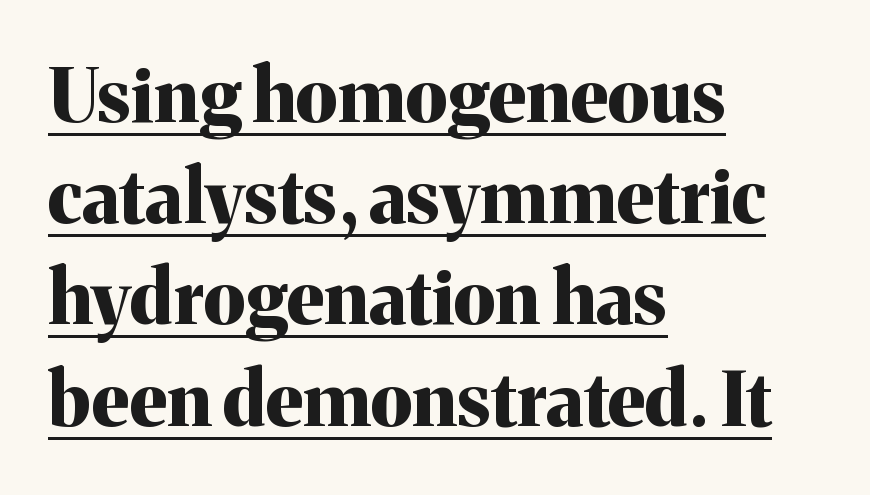
The image shows 75 px bold serif type, upright; set left-aligned, normal line spacing (1.35x), normal letter spacing, underlined; medium stroke contrast and a medium x-height.
